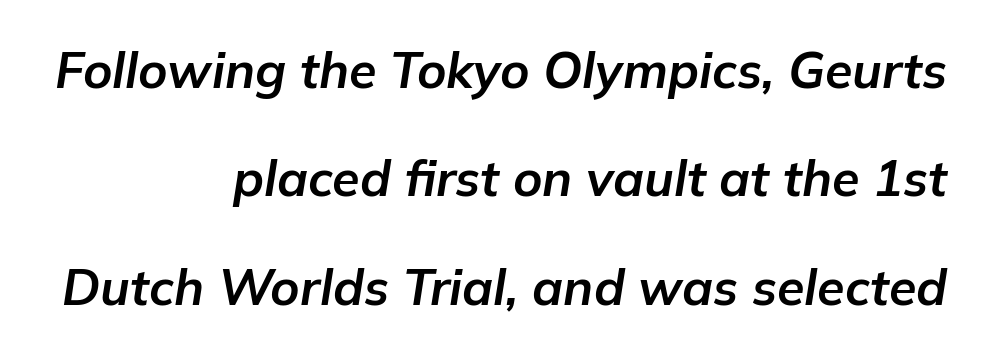
Q: Is the text bold? A: Yes.
Q: Is the text italic (slanted)? A: Yes, it leans right by about 9 degrees.
Q: Is the text underlined? A: No.
Q: How is the paragraph aligned? A: Right-aligned.
Q: Is the spacing between letters normal or unusually wide? A: Normal.
Q: Is the spacing between lines tight, normal or loose? A: Loose.
Q: Width (condensed, normal, or wide)? A: Normal.
Q: Stroke contrast? A: Low.
Q: x-height? A: Medium.
Q: Monospaced? A: No.
